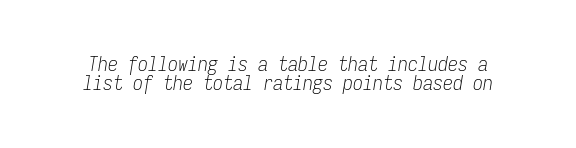
{"italic": "yes", "lean": "right", "slant_degrees": 9, "bold": "no", "underline": "no", "line_spacing": "tight", "line_spacing_ratio": 0.97, "letter_spacing": "normal", "letter_spacing_em": 0.0, "glyph_px": 20}
